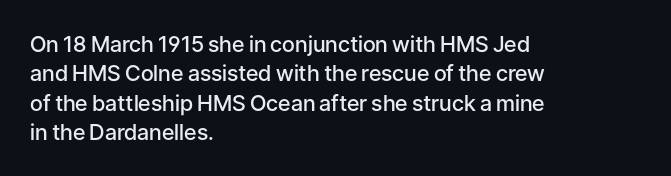
The image shows 22 px text type, upright; set left-aligned, normal line spacing (1.33x), normal letter spacing, not underlined.
